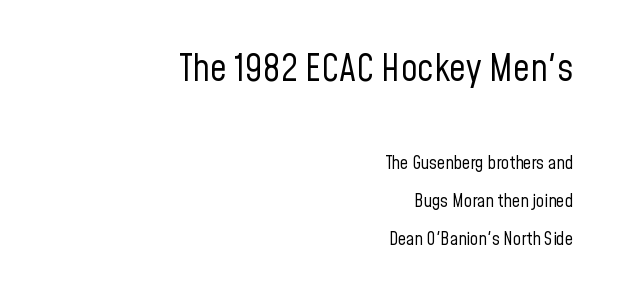
The image shows 37 px regular-weight, condensed sans-serif type, upright; set right-aligned, loose line spacing (2.1x), normal letter spacing, not underlined; the first (top) block is 2.06x larger; low stroke contrast and a medium x-height.
